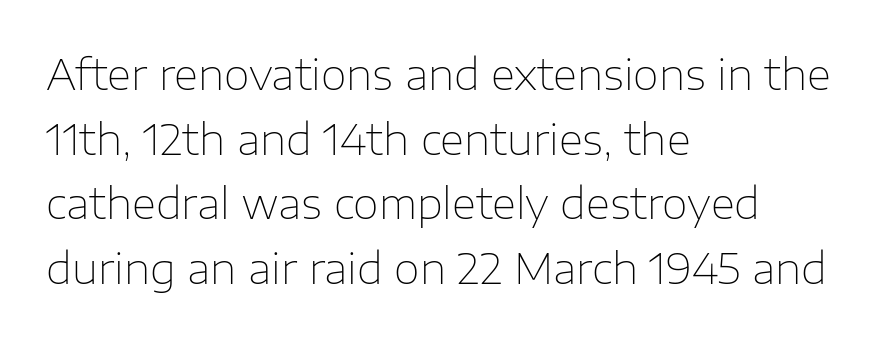
What kind of face is this? One without serifs — a sans. The typesetter chose a ragged-right arrangement here. Words float on clear page, feet unadorned. Glyph-to-glyph distance matches everyday printed text.
